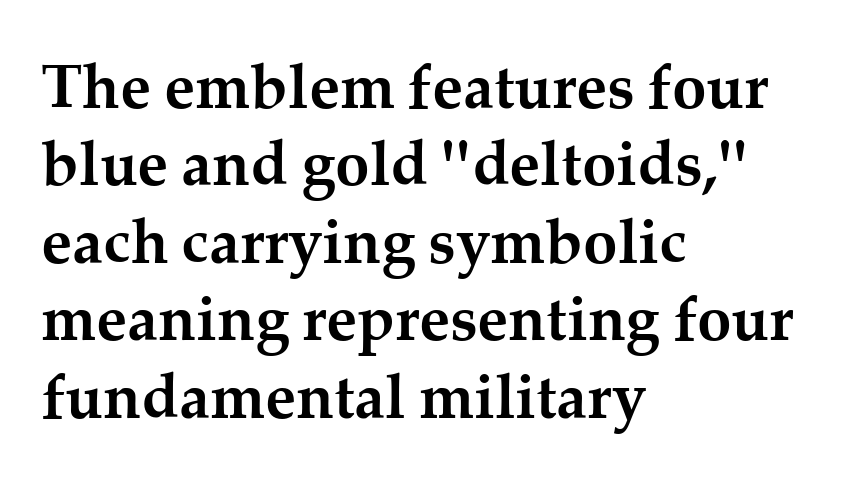
The image shows 62 px semibold serif type, upright; set left-aligned, normal line spacing (1.25x), normal letter spacing, not underlined; medium stroke contrast and a medium x-height.
